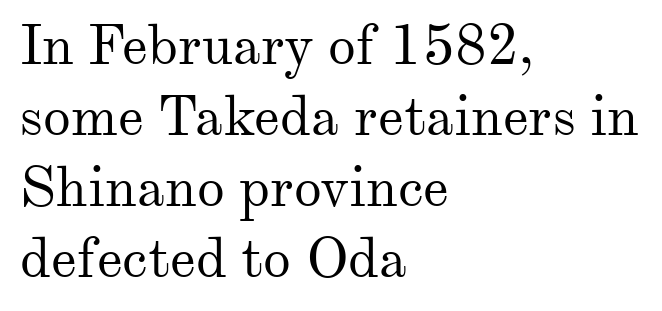
{"serif": "yes", "italic": "no", "bold": "no", "weight": "regular", "width": "normal", "stroke_contrast": "medium", "x_height": "small", "monospaced": "no", "underline": "no", "align": "left", "line_spacing": "normal", "line_spacing_ratio": 1.27, "letter_spacing": "normal", "letter_spacing_em": 0.0, "glyph_px": 56}
